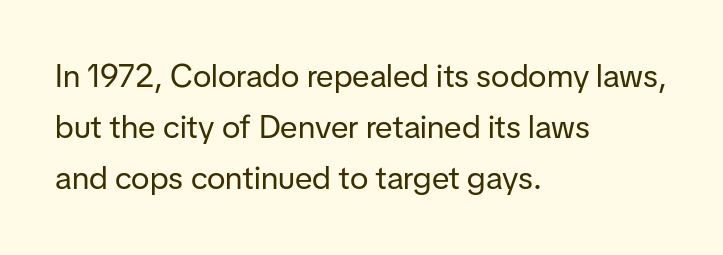
Q: Is the text bold? A: No.
Q: Is the text italic (slanted)? A: No, it is upright.
Q: Is the typeface a serif or a sans-serif typeface? A: Sans-serif.
Q: Is the text underlined? A: No.
Q: How is the paragraph aligned? A: Left-aligned.
Q: Is the spacing between letters normal or unusually wide? A: Normal.
Q: Is the spacing between lines tight, normal or loose? A: Normal.
Q: Width (condensed, normal, or wide)? A: Normal.
Q: Stroke contrast? A: Low.
Q: x-height? A: Medium.
Q: Monospaced? A: No.
